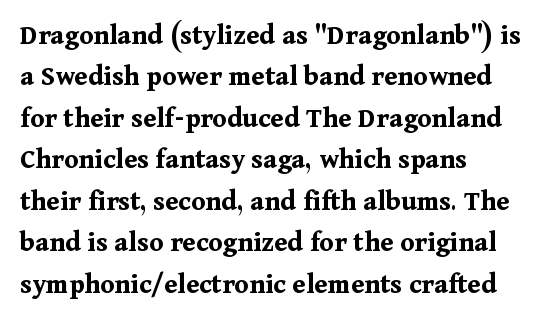
Q: Is the text bold? A: Yes.
Q: Is the text italic (slanted)? A: No, it is upright.
Q: Is the typeface a serif or a sans-serif typeface? A: Serif.
Q: Is the text underlined? A: No.
Q: How is the paragraph aligned? A: Left-aligned.
Q: Is the spacing between letters normal or unusually wide? A: Normal.
Q: Is the spacing between lines tight, normal or loose? A: Normal.
Q: Width (condensed, normal, or wide)? A: Normal.
Q: Stroke contrast? A: Medium.
Q: x-height? A: Medium.
Q: Monospaced? A: No.
